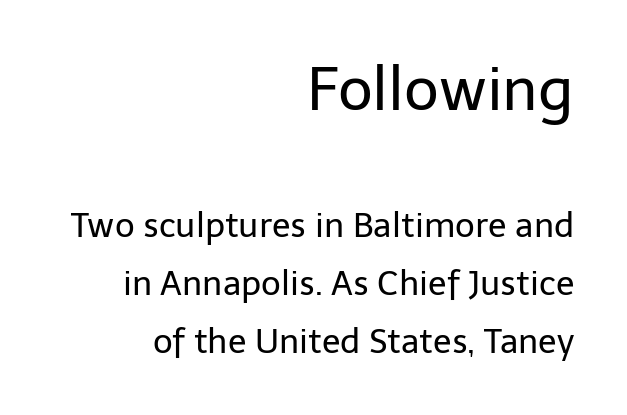
The image shows 60 px regular-weight sans-serif type, upright; set right-aligned, line spacing 1.71x, normal letter spacing, not underlined; the first (top) block is 1.76x larger; low stroke contrast and a medium x-height.
